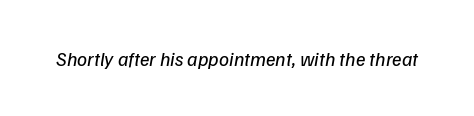
This sample uses plain, unmodified letter spacing. The text carries the slant typical of an italic or oblique font. The characters are drawn with everyday or finer stroke widths. Has an underline been added? It has not.
